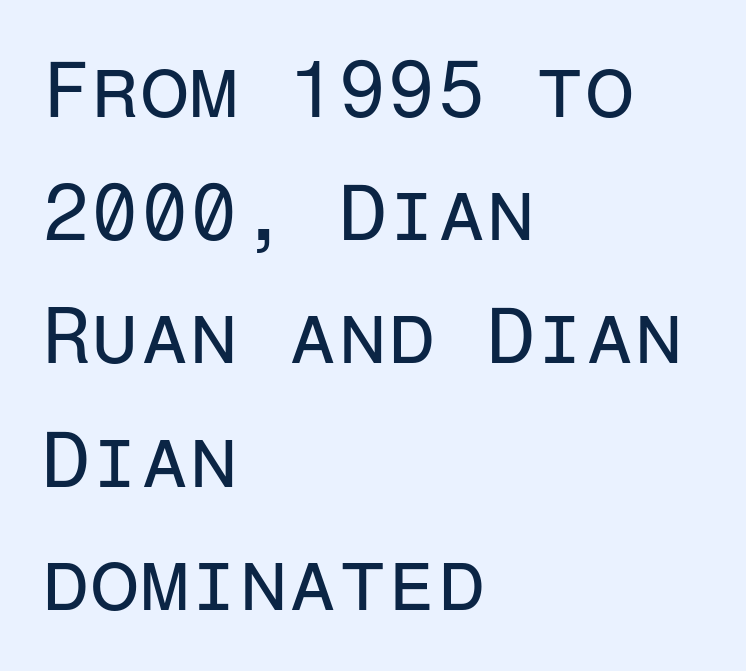
The image shows 80 px regular-weight sans-serif type, upright, monospaced; set left-aligned, normal line spacing (1.54x), normal letter spacing, not underlined; low stroke contrast and a medium x-height.
